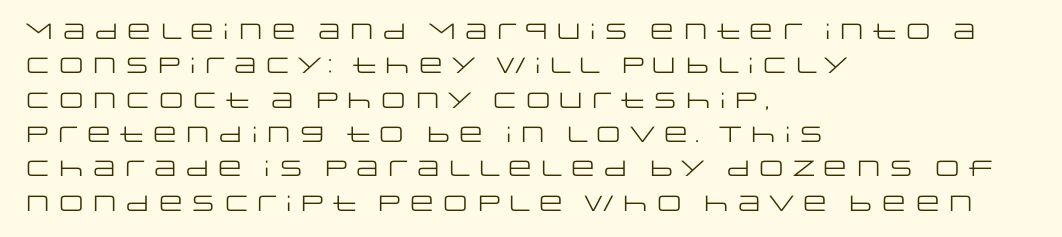
The specimen reads as upright at a glance. Is the stroke heavy? The answer is a plain regular-or-lighter. Clear beneath every line of the passage. Notice how descenders clear the ascenders below comfortably — that's standard leading.
